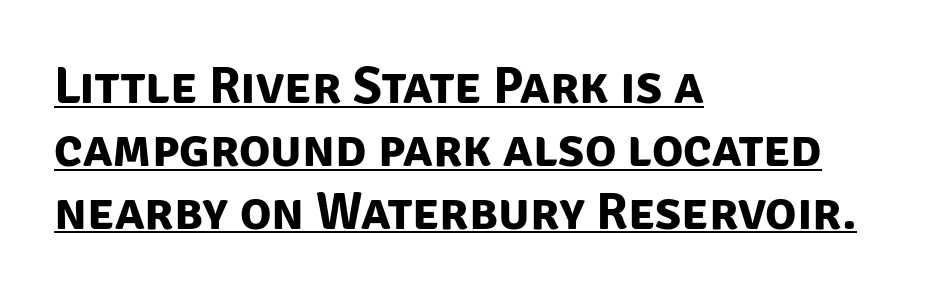
The image shows 52 px bold sans-serif type; set left-aligned, line spacing 1.21x, normal letter spacing, underlined; low stroke contrast and a large x-height.
